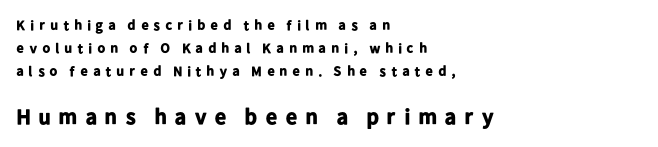
Q: Is the text bold? A: Yes.
Q: Is the text italic (slanted)? A: No, it is upright.
Q: Is the text underlined? A: No.
Q: How is the paragraph aligned? A: Left-aligned.
Q: Is the spacing between letters normal or unusually wide? A: Unusually wide.
Q: Is the spacing between lines tight, normal or loose? A: Normal.
Q: Which block of text is set in a larger size, the first (top) or the second (bottom)? A: The second (bottom) one.
